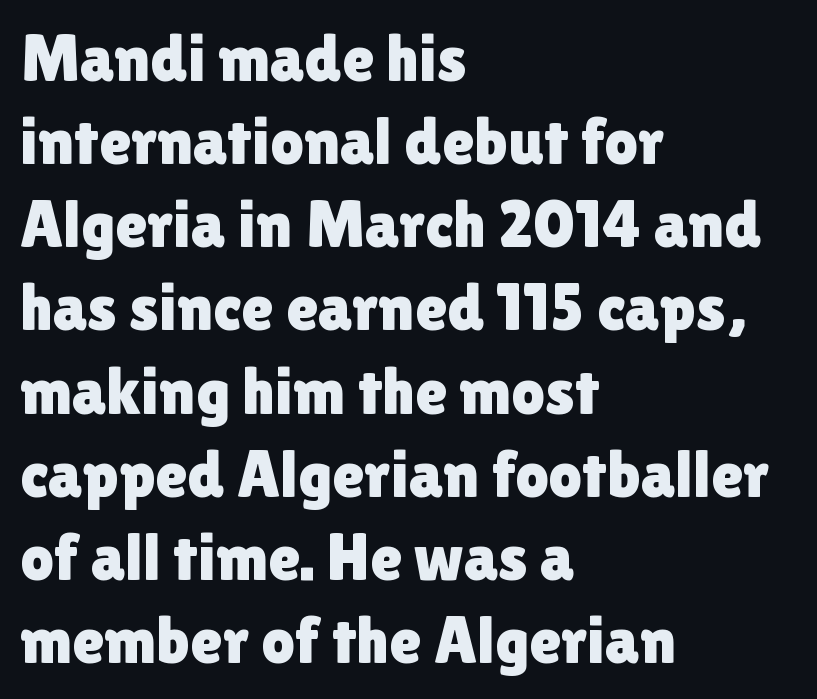
The image shows 66 px sans-serif type, upright; set left-aligned, normal line spacing (1.26x), normal letter spacing, not underlined; a medium x-height.
